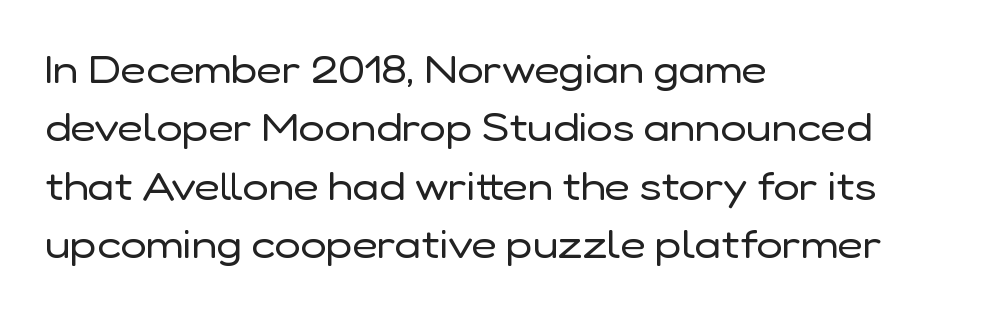
{"serif": "no", "italic": "no", "bold": "no", "weight": "regular", "width": "normal", "stroke_contrast": "low", "x_height": "medium", "monospaced": "no", "underline": "no", "align": "left", "line_spacing": "normal", "line_spacing_ratio": 1.5, "letter_spacing": "normal", "letter_spacing_em": 0.0, "glyph_px": 39}
